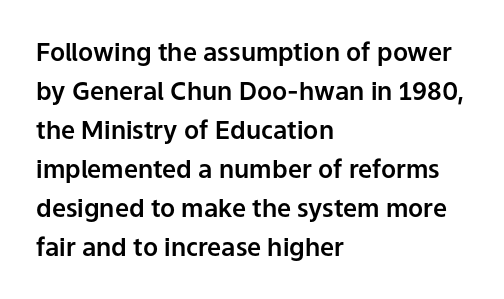
{"italic": "no", "underline": "no", "align": "left", "line_spacing": "normal", "line_spacing_ratio": 1.56, "letter_spacing": "normal", "letter_spacing_em": 0.0, "glyph_px": 25}
